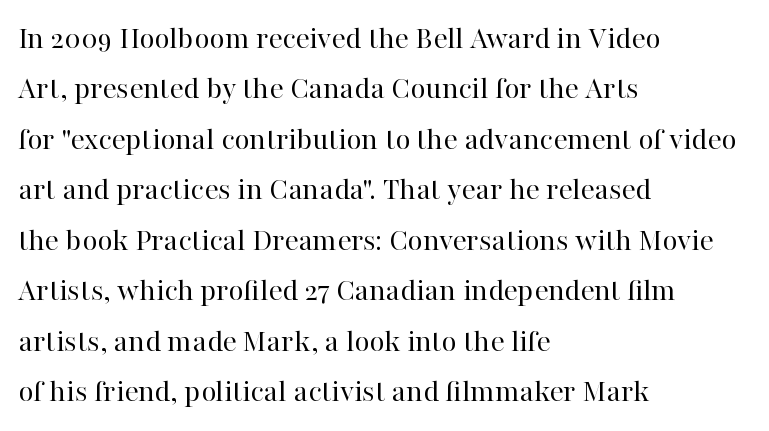
{"serif": "yes", "italic": "no", "bold": "no", "weight": "regular", "width": "normal", "stroke_contrast": "high", "x_height": "medium", "monospaced": "no", "underline": "no", "align": "left", "line_spacing": "normal", "line_spacing_ratio": 1.53, "letter_spacing": "normal", "letter_spacing_em": 0.0, "glyph_px": 33}
